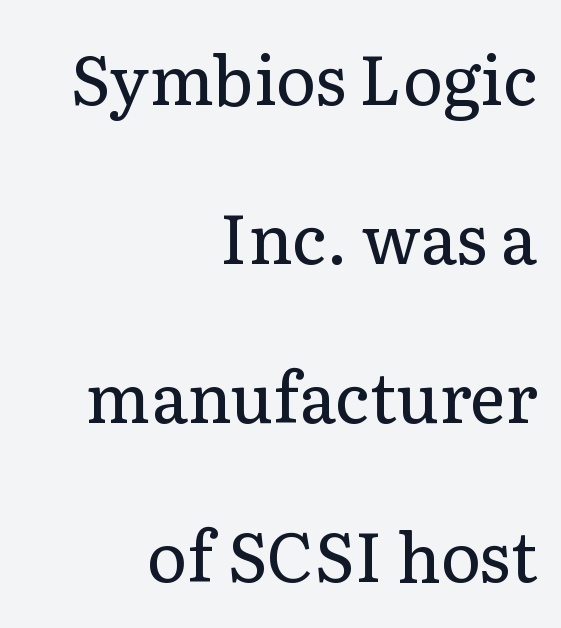
These lines are rendered in a variable-pitch font. The typeface chosen for these lines features serifs. The face looks like a standard text weight, possibly lighter. Characters follow at the spacing the type designer built in.
